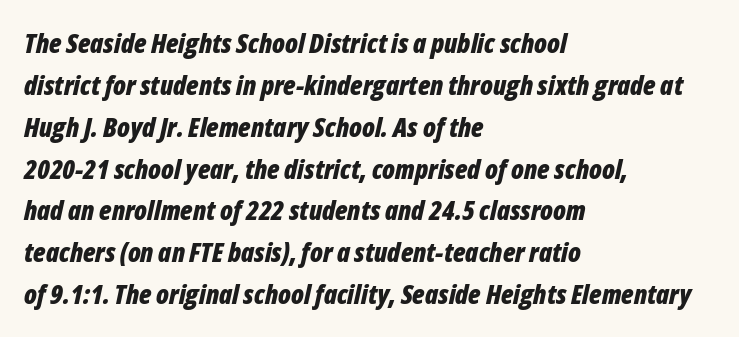
Q: Is the text bold? A: Yes.
Q: Is the text italic (slanted)? A: Yes, it leans right by about 12 degrees.
Q: Is the text underlined? A: No.
Q: How is the paragraph aligned? A: Left-aligned.
Q: Is the spacing between letters normal or unusually wide? A: Normal.
Q: Is the spacing between lines tight, normal or loose? A: Normal.
